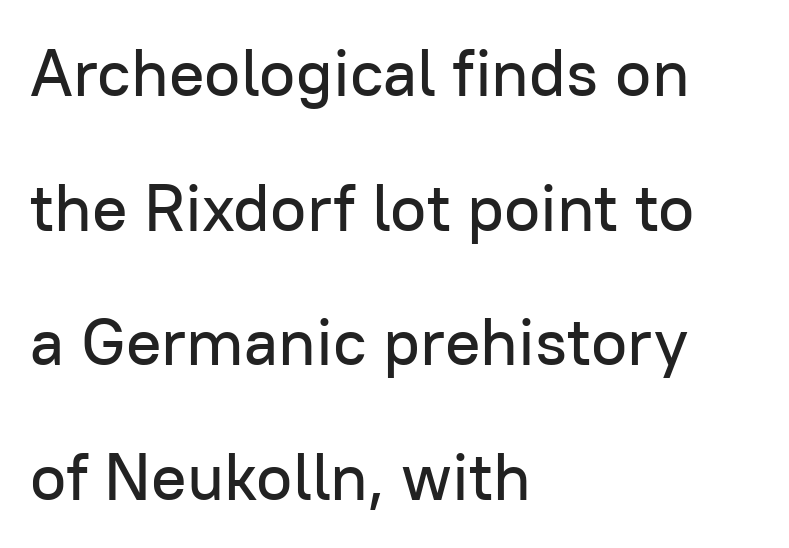
Tracking here is standard; glyphs follow each other at the usual distance. The face used here is proportionally spaced, like ordinary book or web type. Grotesque or geometric, the face here clearly has no serifs. The space directly below the letters is spotless.
